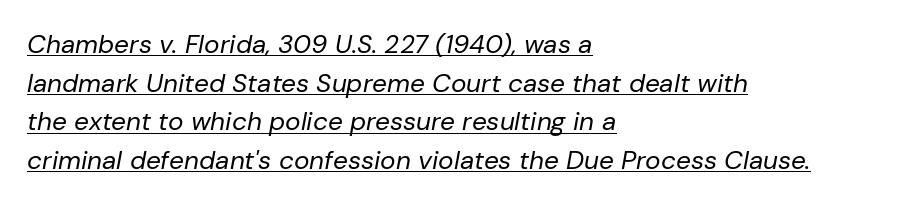
Italic? Definitely — the glyphs are oblique. Caption: face not bold, strokes unweighted. Where is the straight margin? On the left. A normal amount of white space separates one row of letters from the next.
